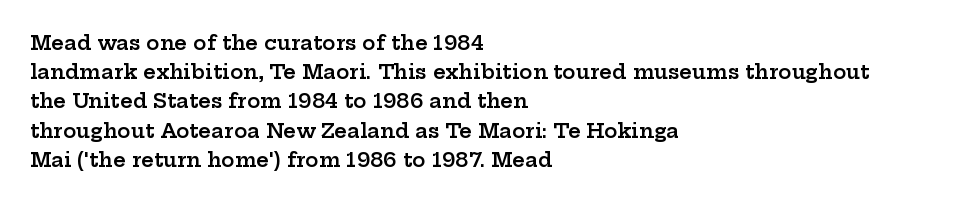
{"italic": "no", "bold": "semi", "underline": "no", "align": "left", "line_spacing": "normal", "line_spacing_ratio": 1.46, "letter_spacing": "normal", "letter_spacing_em": 0.0, "glyph_px": 20}
